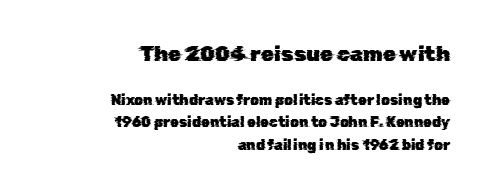
Reading down the column, the eye jumps a familiar distance to each next line. Here the first block reads like a headline and the second like body copy. Students, note that the glyphs here touch the page at normal intervals. This rendering features lettering with no underline. The text block is weighted toward the right margin, trailing off unevenly leftward.
